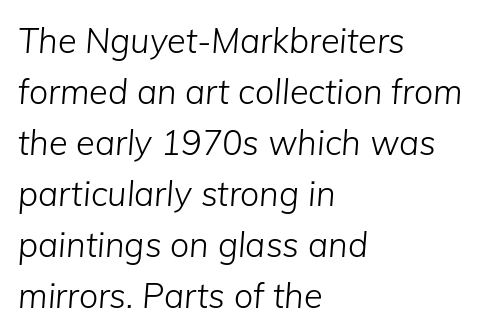
{"italic": "yes", "lean": "right", "slant_degrees": 5, "bold": "no", "weight": "light", "width": "normal", "stroke_contrast": "low", "x_height": "medium", "monospaced": "no", "underline": "no", "align": "left", "line_spacing": "normal", "line_spacing_ratio": 1.5, "letter_spacing": "normal", "letter_spacing_em": 0.0, "glyph_px": 34}
